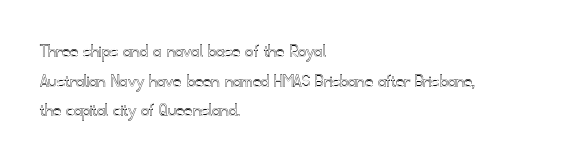
{"italic": "no", "underline": "no", "align": "left", "line_spacing": "normal", "line_spacing_ratio": 1.48, "letter_spacing": "normal", "letter_spacing_em": 0.0, "glyph_px": 20}
